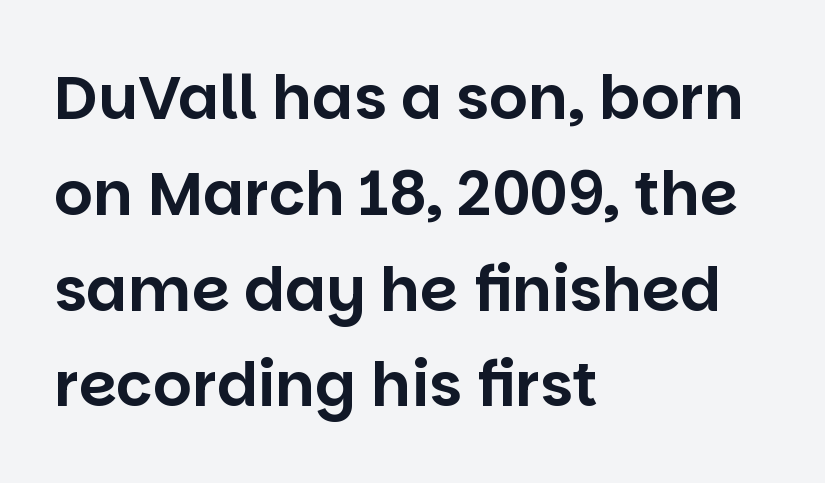
Underlining? Definitely not there. If you measured baseline to baseline, you'd find a middling distance. A roman cut, with each character standing at attention. The letters advance in unequal steps, a hallmark of proportional type. Visually the block forms a straight wall on the left and a jagged coastline on the right.
